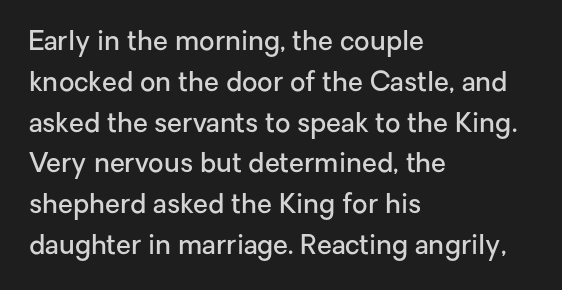
Q: Is the text bold? A: Semi-bold.
Q: Is the text italic (slanted)? A: No, it is upright.
Q: Is the text underlined? A: No.
Q: How is the paragraph aligned? A: Left-aligned.
Q: Is the spacing between letters normal or unusually wide? A: Normal.
Q: Is the spacing between lines tight, normal or loose? A: Normal.
